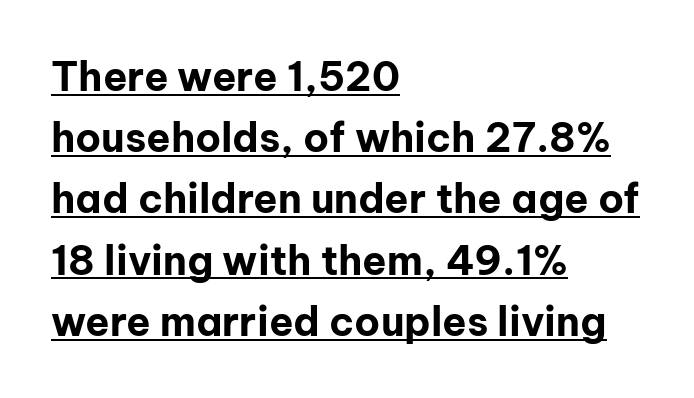
The image shows 40 px bold sans-serif type, upright; set left-aligned, normal line spacing (1.53x), normal letter spacing, underlined; low stroke contrast and a medium x-height.
